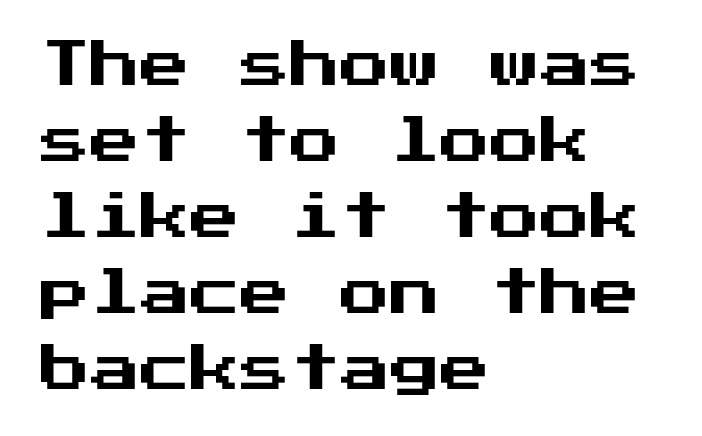
Q: Is the text italic (slanted)? A: No, it is upright.
Q: Is the typeface a serif or a sans-serif typeface? A: Sans-serif.
Q: Is the text underlined? A: No.
Q: How is the paragraph aligned? A: Left-aligned.
Q: Is the spacing between letters normal or unusually wide? A: Normal.
Q: Is the spacing between lines tight, normal or loose? A: Normal.
Q: Width (condensed, normal, or wide)? A: Normal.
Q: Stroke contrast? A: Medium.
Q: x-height? A: Medium.
